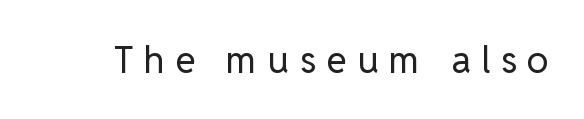
The image shows 37 px regular-weight sans-serif type, upright; set unusually wide letter spacing (+0.29 em), not underlined; low stroke contrast and a medium x-height.
